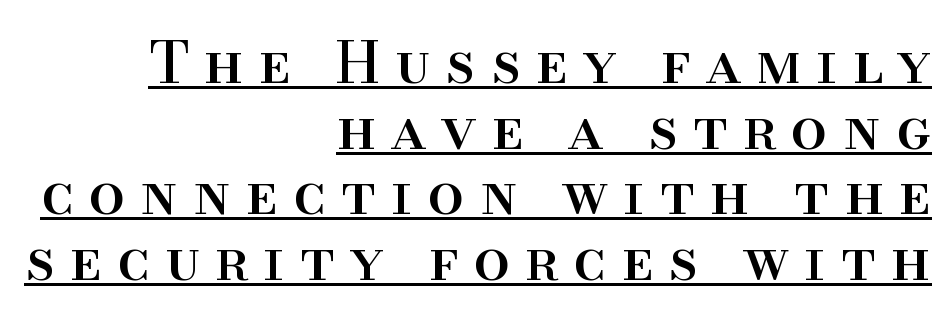
Q: Is the text italic (slanted)? A: No, it is upright.
Q: Is the typeface a serif or a sans-serif typeface? A: Serif.
Q: Is the text underlined? A: Yes.
Q: How is the paragraph aligned? A: Right-aligned.
Q: Is the spacing between letters normal or unusually wide? A: Unusually wide.
Q: Is the spacing between lines tight, normal or loose? A: Tight.
Q: Width (condensed, normal, or wide)? A: Normal.
Q: Stroke contrast? A: High.
Q: x-height? A: Small.
Q: Monospaced? A: No.
